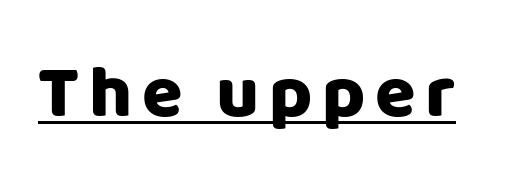
The image shows 74 px sans-serif type, upright; set underlined; low stroke contrast and a large x-height.
